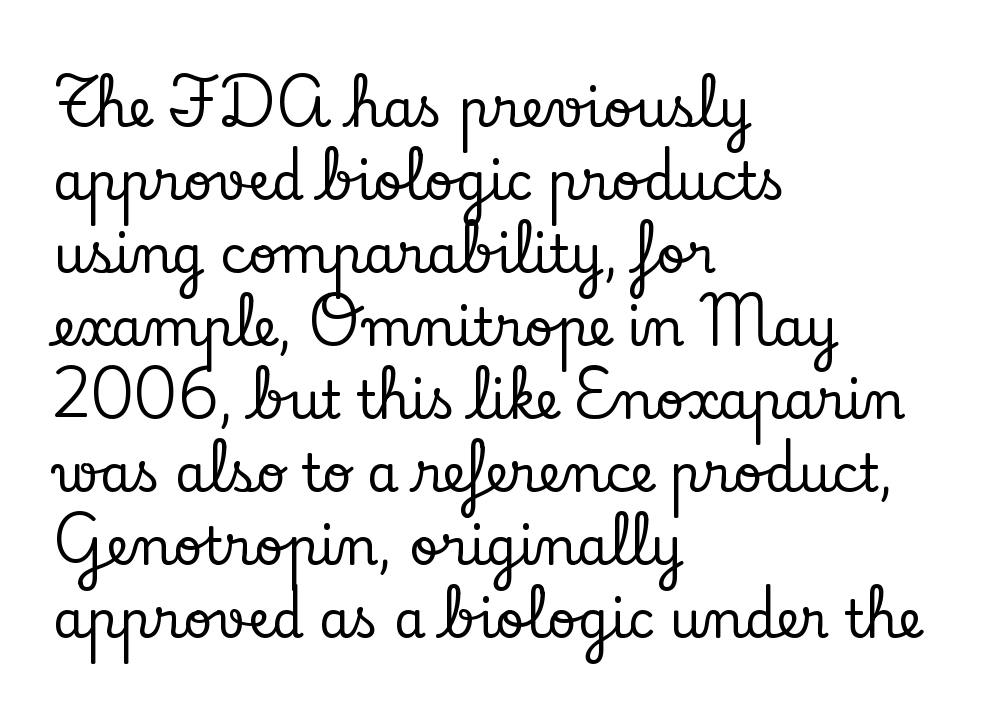
The face used here is seriffed, in the tradition of book romans. The ragged edge is on the right, which tells us the setting is flush left. A roman cut, with each character standing at attention. Compared with typical paragraphs, the rows here are spaced about the same. Quick note: underline off.
